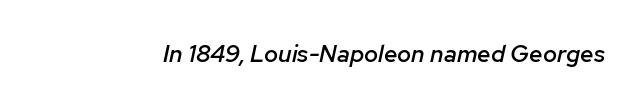
The gaps between neighbouring characters are ordinary and unremarkable. Descenders are the only things crossing below the line. The glyphs have the mass of a demibold cut, below bold. Designer's note — italics engaged.
